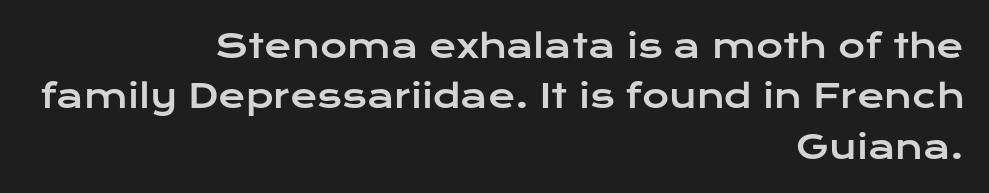
Typographically, this falls in the sans-serif category. Rendered with straight, roman letterforms. Honestly, there is no underline to notice here at all. The passage is arranged like a letterhead date or caption credit — flush right. Caption: standard tracking, unaltered.
